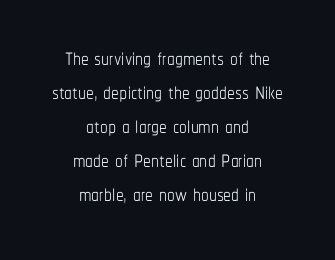
The image shows 31 px thin, condensed type, upright; set centered, tight line spacing (1.1x), normal letter spacing, not underlined; low stroke contrast and a medium x-height.
